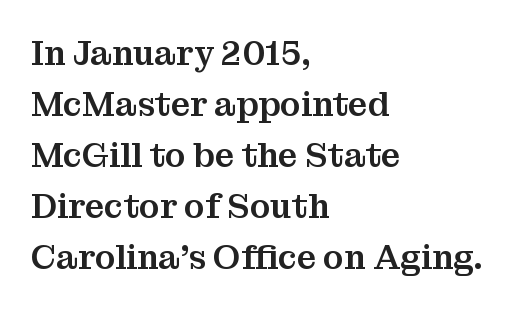
Clear beneath every line of the passage. The lettering holds an erect, upright posture throughout. You could not count columns in this text — the font is proportionally spaced. The leading is moderate, giving the passage an even texture. The rendering keeps characters at their native spacing.
